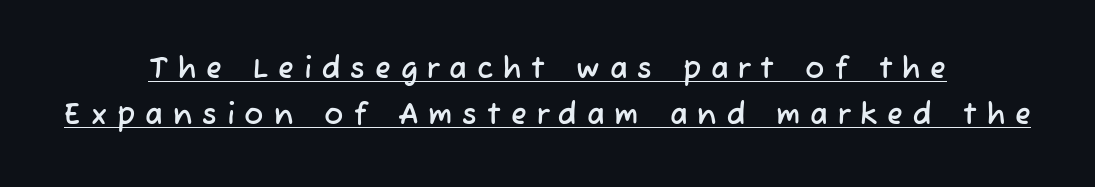
{"serif": "no", "width": "normal", "stroke_contrast": "low", "x_height": "medium", "monospaced": "no", "underline": "yes", "align": "center", "line_spacing": "normal", "line_spacing_ratio": 1.59, "letter_spacing": "wide", "letter_spacing_em": 0.34, "glyph_px": 29}
